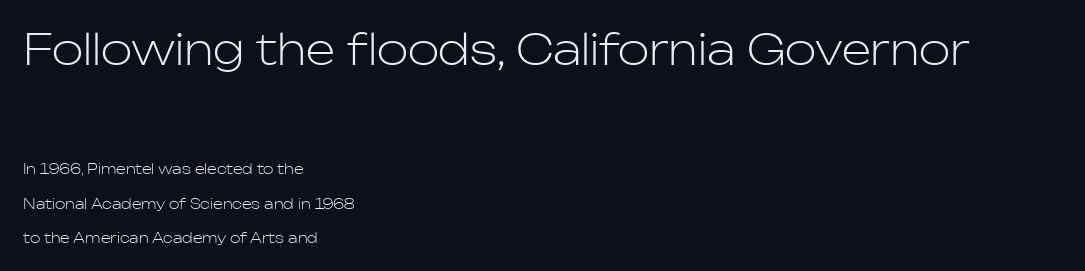
Q: Is the text bold? A: No.
Q: Is the text italic (slanted)? A: No, it is upright.
Q: Is the typeface a serif or a sans-serif typeface? A: Sans-serif.
Q: Is the text underlined? A: No.
Q: How is the paragraph aligned? A: Left-aligned.
Q: Is the spacing between letters normal or unusually wide? A: Normal.
Q: Is the spacing between lines tight, normal or loose? A: Loose.
Q: Which block of text is set in a larger size, the first (top) or the second (bottom)? A: The first (top) one.
Q: Width (condensed, normal, or wide)? A: Normal.
Q: Stroke contrast? A: Low.
Q: x-height? A: Medium.
Q: Monospaced? A: No.
